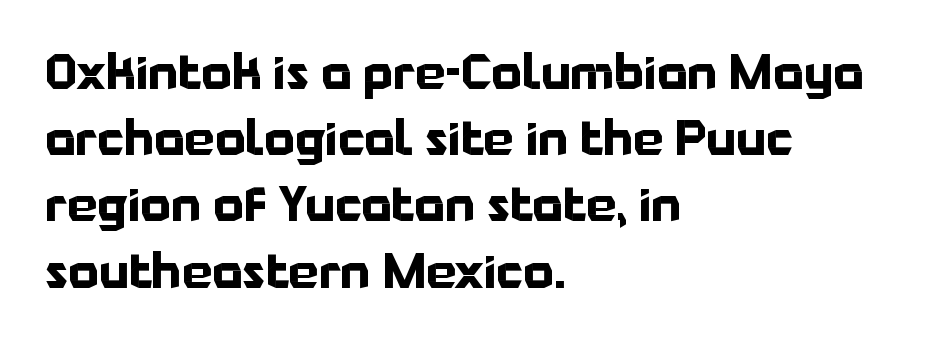
Here the designer chose a conventional face with non-uniform glyph widths. Inter-character spacing is left at the font's built-in metrics. The gap between lines stays unmarked. The rendering uses a bold face; every stroke is thick and dark.
